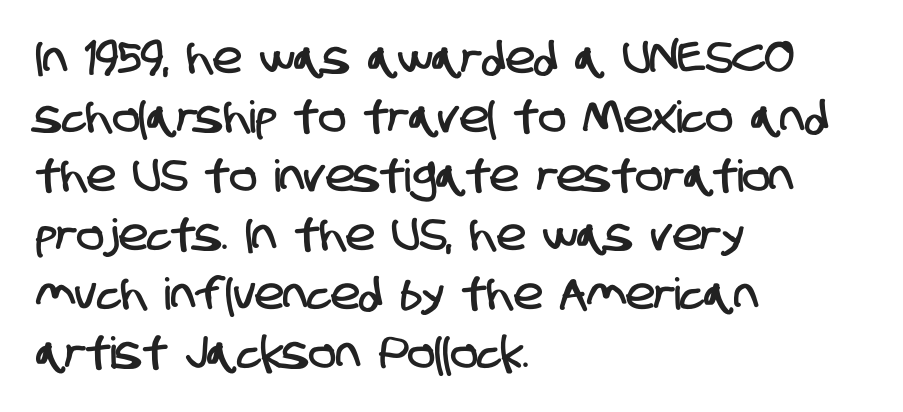
The image shows 44 px condensed sans-serif type; set left-aligned, normal line spacing (1.34x), normal letter spacing, not underlined; low stroke contrast and a large x-height.
